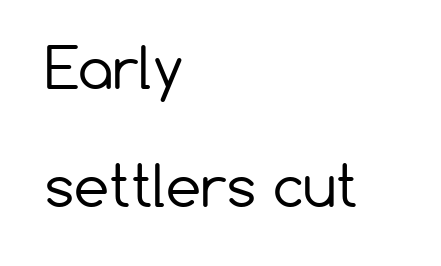
Q: Is the text bold? A: No.
Q: Is the text italic (slanted)? A: No, it is upright.
Q: Is the typeface a serif or a sans-serif typeface? A: Sans-serif.
Q: Is the text underlined? A: No.
Q: How is the paragraph aligned? A: Left-aligned.
Q: Is the spacing between letters normal or unusually wide? A: Normal.
Q: Is the spacing between lines tight, normal or loose? A: Loose.
Q: Width (condensed, normal, or wide)? A: Normal.
Q: Stroke contrast? A: Low.
Q: x-height? A: Medium.
Q: Monospaced? A: No.
